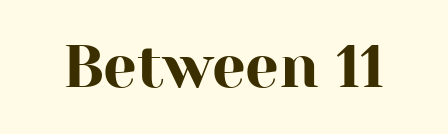
Q: Is the text italic (slanted)? A: No, it is upright.
Q: Is the typeface a serif or a sans-serif typeface? A: Serif.
Q: Is the text underlined? A: No.
Q: Is the spacing between letters normal or unusually wide? A: Normal.
Q: Width (condensed, normal, or wide)? A: Normal.
Q: Stroke contrast? A: High.
Q: x-height? A: Medium.
Q: Monospaced? A: No.
